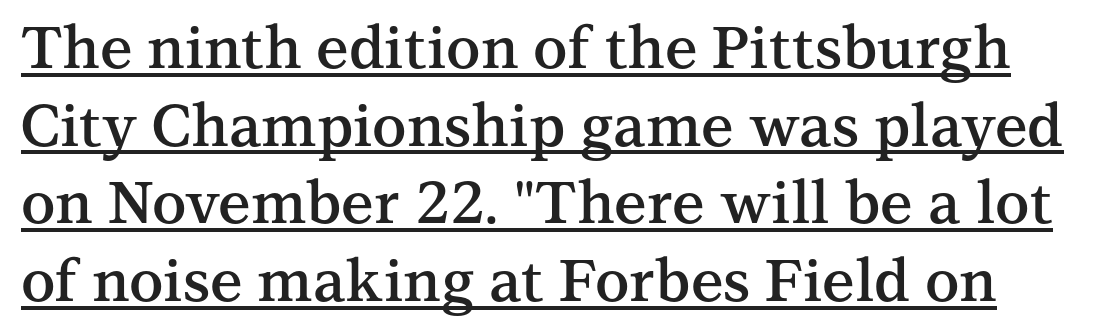
{"serif": "yes", "italic": "no", "bold": "semi", "weight": "semibold", "width": "normal", "stroke_contrast": "medium", "x_height": "medium", "monospaced": "no", "underline": "yes", "line_spacing": "normal", "line_spacing_ratio": 1.34, "letter_spacing": "normal", "letter_spacing_em": 0.0, "glyph_px": 58}
